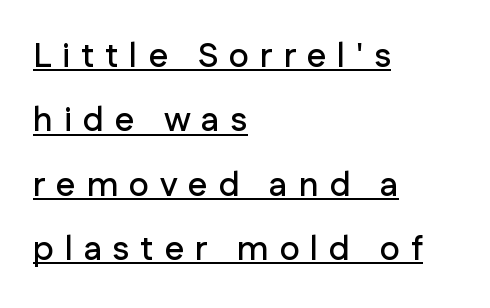
Q: Is the text italic (slanted)? A: No, it is upright.
Q: Is the typeface a serif or a sans-serif typeface? A: Sans-serif.
Q: Is the text underlined? A: Yes.
Q: How is the paragraph aligned? A: Left-aligned.
Q: Is the spacing between letters normal or unusually wide? A: Unusually wide.
Q: Width (condensed, normal, or wide)? A: Normal.
Q: Stroke contrast? A: Low.
Q: x-height? A: Medium.
Q: Monospaced? A: No.
